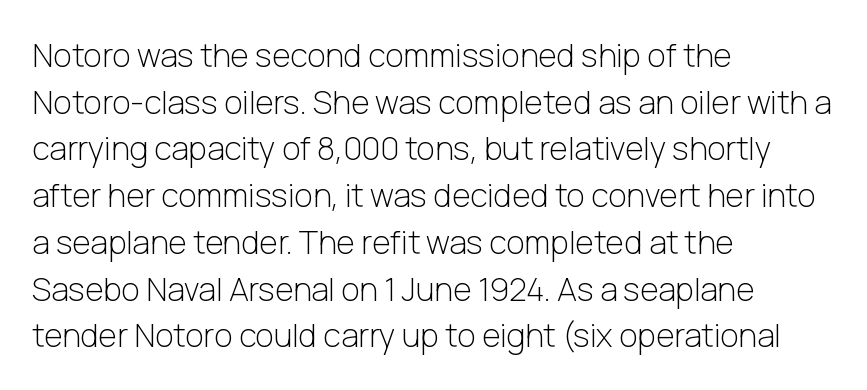
The image shows 32 px light sans-serif type, upright; set left-aligned, normal line spacing (1.46x), normal letter spacing, not underlined; low stroke contrast and a medium x-height.
